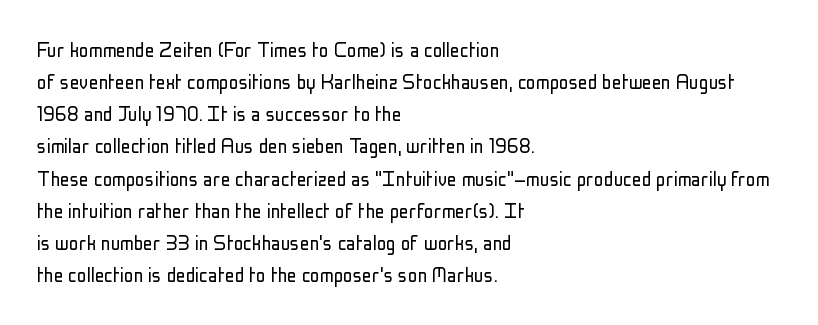
Q: Is the text bold? A: No.
Q: Is the text italic (slanted)? A: No, it is upright.
Q: Is the text underlined? A: No.
Q: How is the paragraph aligned? A: Left-aligned.
Q: Is the spacing between letters normal or unusually wide? A: Normal.
Q: Is the spacing between lines tight, normal or loose? A: Normal.
